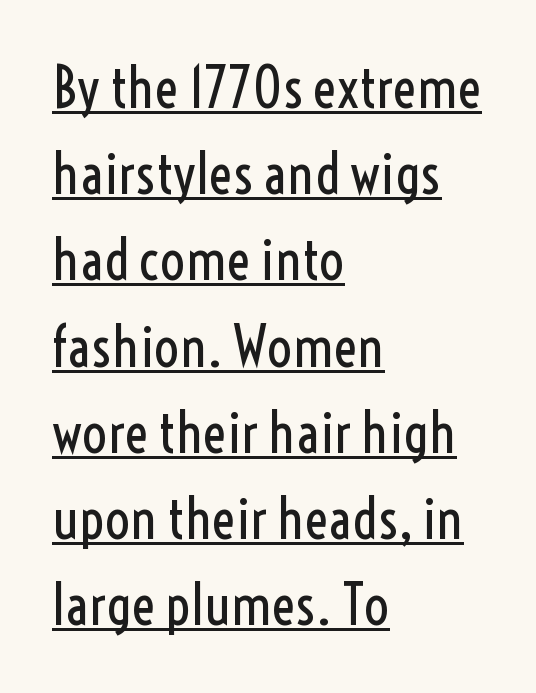
A light-to-regular cut is what we see here. Vertically, the passage feels balanced, rows spaced as you'd expect. Think of a printed novel: that variable character pitch is what you see here. A classic flush-left, rag-right setting is used for this passage. Letterform terminals end flat and unadorned throughout the passage.
